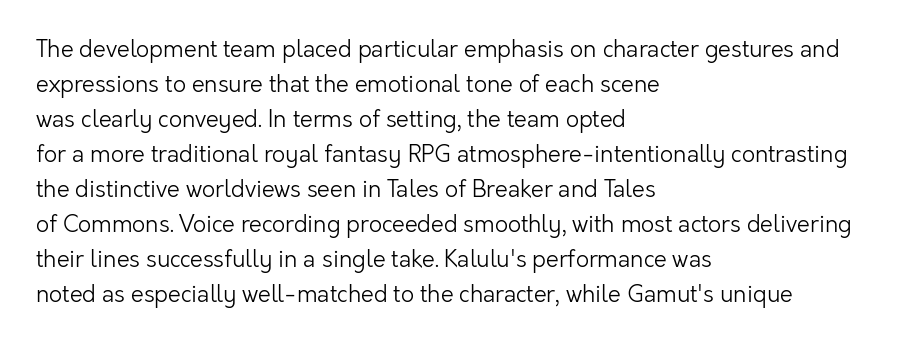
The image shows 23 px text type, upright; set left-aligned, normal line spacing (1.52x), normal letter spacing, not underlined.
